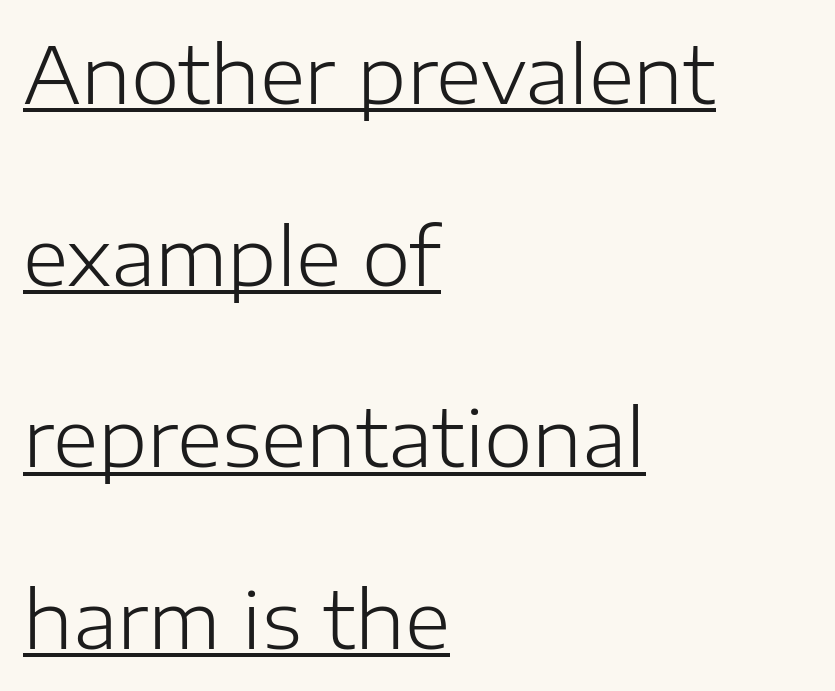
The image shows 78 px light sans-serif type, upright; set left-aligned, loose line spacing (2.33x), normal letter spacing, underlined; low stroke contrast and a medium x-height.
